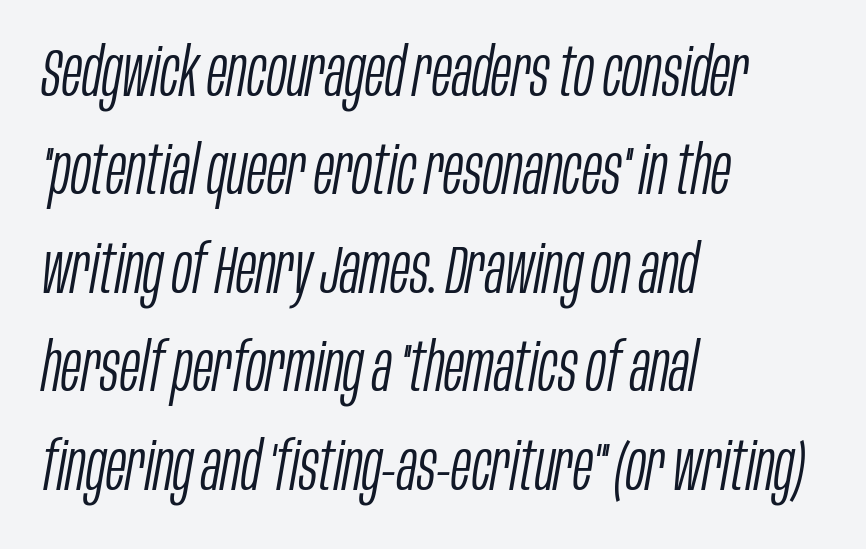
{"italic": "yes", "lean": "right", "slant_degrees": 10, "bold": "no", "weight": "light", "width": "condensed", "stroke_contrast": "low", "x_height": "large", "monospaced": "no", "underline": "no", "align": "left", "line_spacing": "normal", "line_spacing_ratio": 1.47, "letter_spacing": "normal", "letter_spacing_em": 0.0, "glyph_px": 67}
